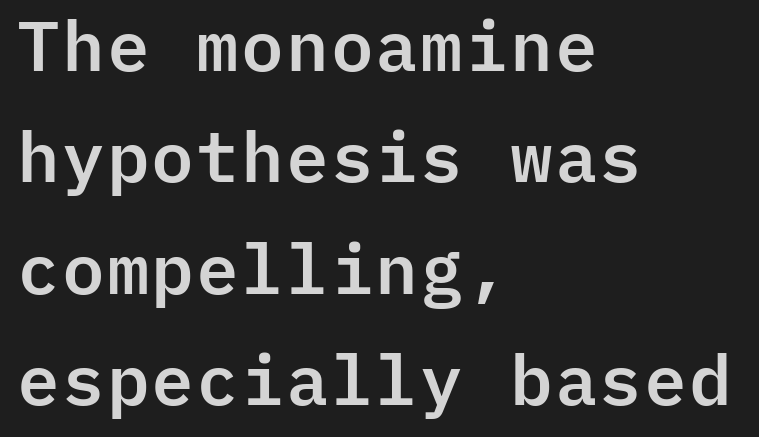
{"serif": "no", "italic": "no", "width": "normal", "stroke_contrast": "low", "x_height": "medium", "monospaced": "yes", "underline": "no", "align": "left", "line_spacing": "normal", "line_spacing_ratio": 1.59, "letter_spacing": "normal", "letter_spacing_em": 0.0, "glyph_px": 70}
